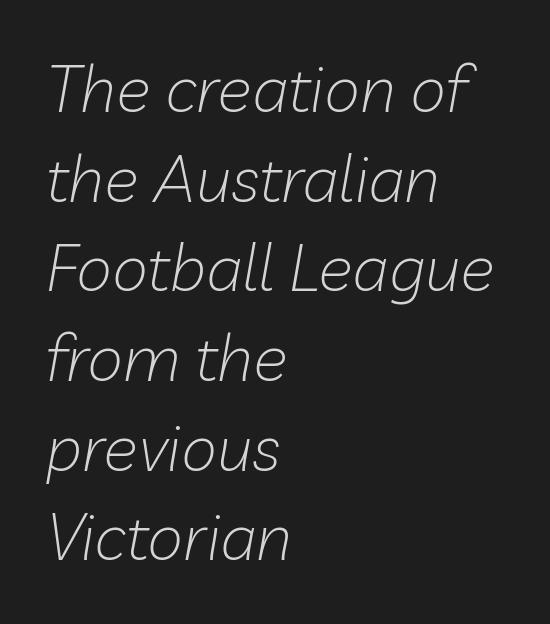
The leading is moderate, giving the passage an even texture. The axis of the letterforms is tilted away from vertical. No chunkiness to these letters — they're not bold. Here the designer chose a conventional face with non-uniform glyph widths. No extra tracking has been applied to these lines.
